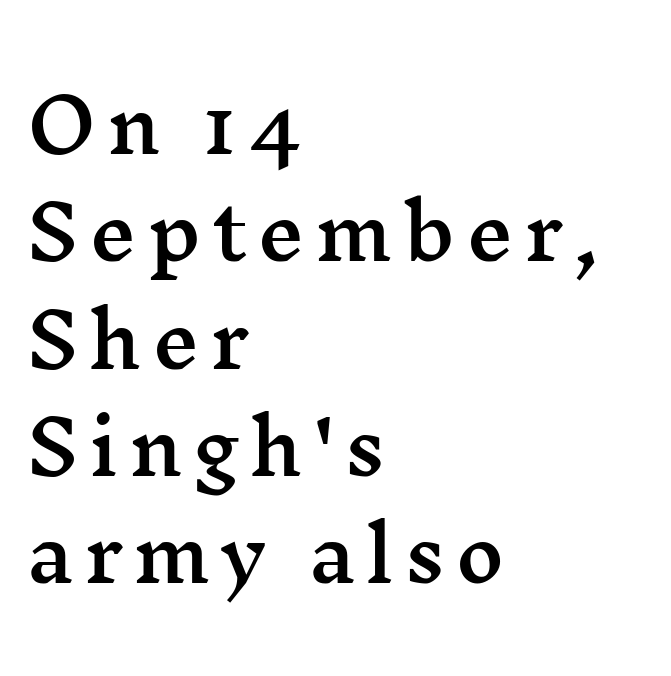
Q: Is the text italic (slanted)? A: No, it is upright.
Q: Is the typeface a serif or a sans-serif typeface? A: Serif.
Q: Is the text underlined? A: No.
Q: How is the paragraph aligned? A: Left-aligned.
Q: Is the spacing between lines tight, normal or loose? A: Normal.
Q: Width (condensed, normal, or wide)? A: Wide.
Q: Stroke contrast? A: Medium.
Q: x-height? A: Medium.
Q: Monospaced? A: No.
